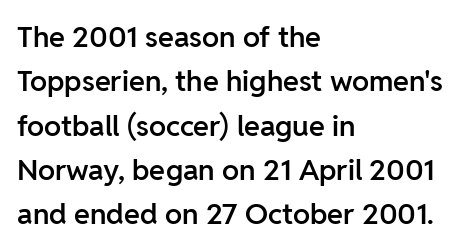
Every stem runs plumb, perpendicular to the baseline. The line-height multiplier appears to be the usual default. A typesetter would call this proportional, since set widths differ per character. Which margin do the lines hug? The left one — the right edge is uneven. The sample has been set in demibold, a notch under bold.
